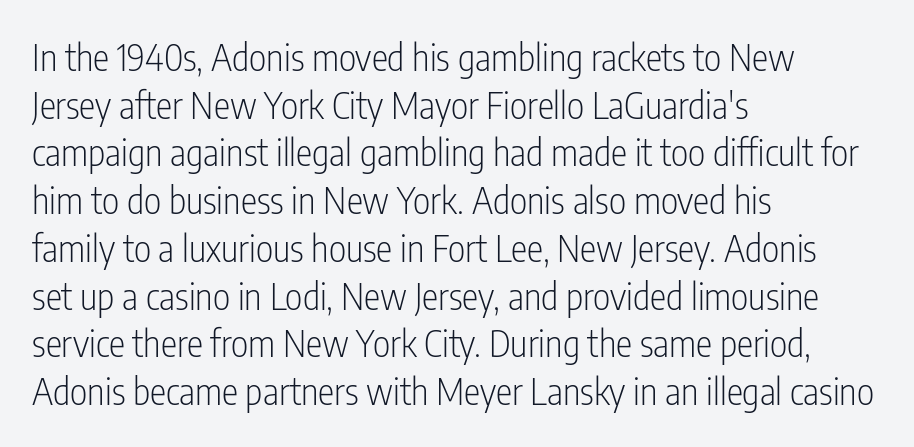
Q: Is the text bold? A: No.
Q: Is the text italic (slanted)? A: No, it is upright.
Q: Is the typeface a serif or a sans-serif typeface? A: Sans-serif.
Q: Is the text underlined? A: No.
Q: How is the paragraph aligned? A: Left-aligned.
Q: Is the spacing between letters normal or unusually wide? A: Normal.
Q: Is the spacing between lines tight, normal or loose? A: Normal.
Q: Width (condensed, normal, or wide)? A: Condensed.
Q: Stroke contrast? A: Low.
Q: x-height? A: Medium.
Q: Monospaced? A: No.
